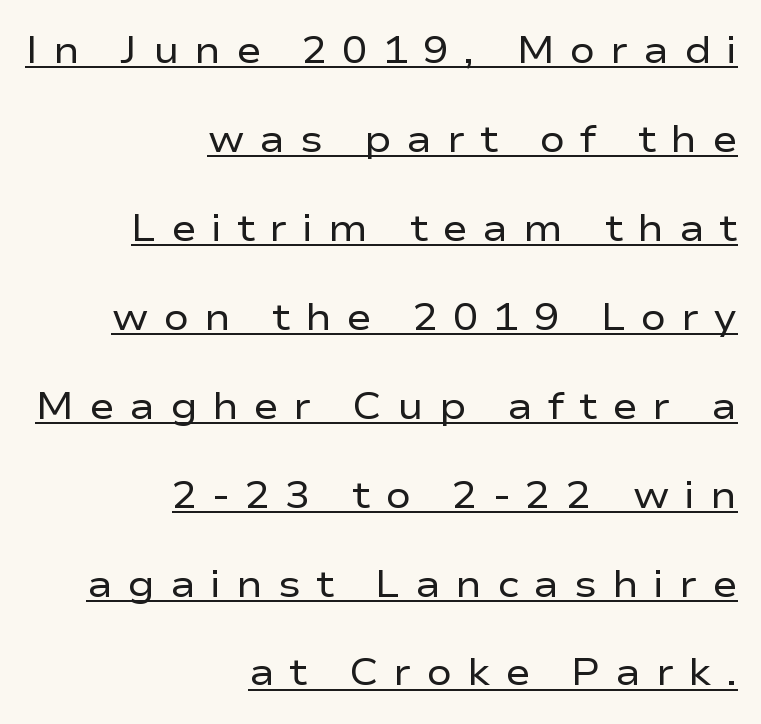
Line ends are locked; line starts wander. Stems and bowls with no extra thickness — not bold. The specimen reads as upright at a glance. Varying glyph widths throughout — classic text-font behaviour. Honestly, the rows look like they've been pulled way apart. Glance below the letters and you will spot a drawn line.
